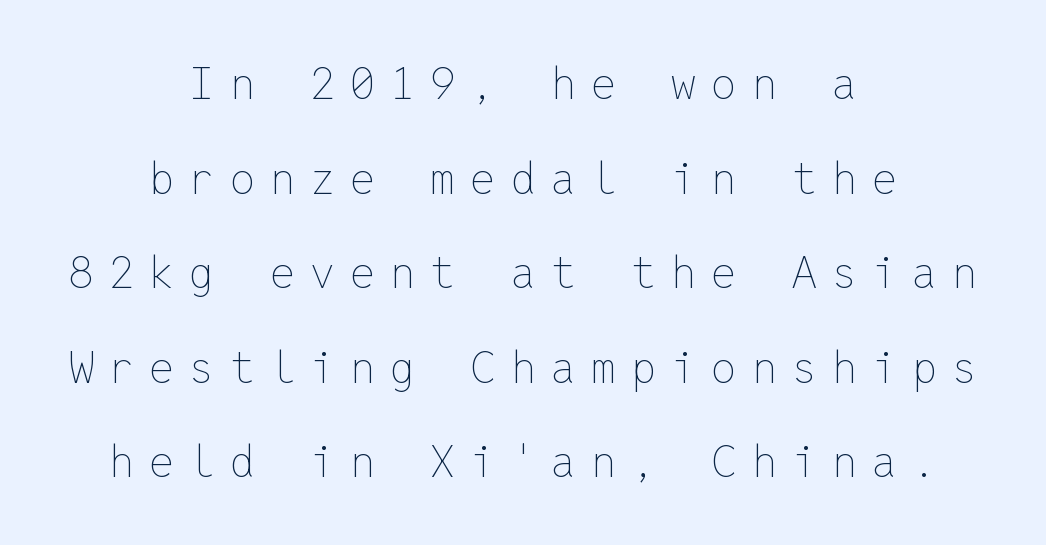
{"italic": "no", "bold": "no", "weight": "thin", "width": "normal", "stroke_contrast": "low", "x_height": "medium", "monospaced": "yes", "underline": "no", "align": "center", "line_spacing": "loose", "line_spacing_ratio": 2.15, "letter_spacing": "wide", "letter_spacing_em": 0.35, "glyph_px": 44}
